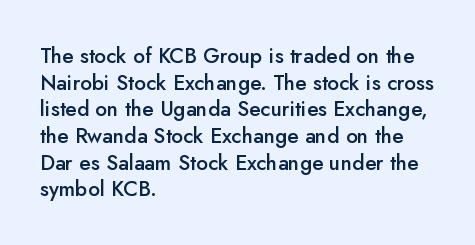
{"italic": "no", "bold": "semi", "underline": "no", "align": "left", "line_spacing": "normal", "line_spacing_ratio": 1.27, "letter_spacing": "normal", "letter_spacing_em": 0.0, "glyph_px": 21}
